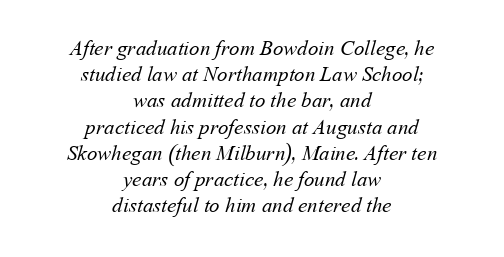
Q: Is the text bold? A: No.
Q: Is the text underlined? A: No.
Q: How is the paragraph aligned? A: Centered.
Q: Is the spacing between letters normal or unusually wide? A: Normal.
Q: Is the spacing between lines tight, normal or loose? A: Normal.
